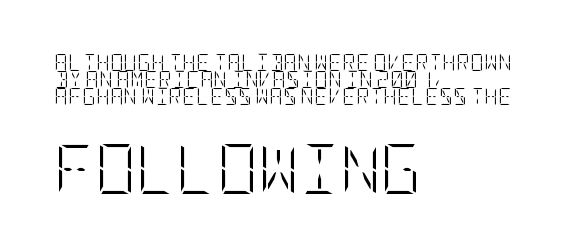
Q: Is the text bold? A: No.
Q: Is the text italic (slanted)? A: No, it is upright.
Q: Is the text underlined? A: No.
Q: How is the paragraph aligned? A: Left-aligned.
Q: Is the spacing between letters normal or unusually wide? A: Normal.
Q: Is the spacing between lines tight, normal or loose? A: Tight.
Q: Which block of text is set in a larger size, the first (top) or the second (bottom)? A: The second (bottom) one.
Q: Width (condensed, normal, or wide)? A: Condensed.
Q: Stroke contrast? A: Low.
Q: x-height? A: Large.
